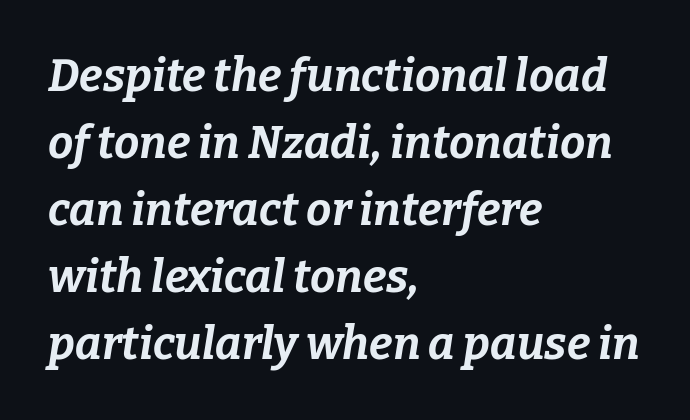
As a designer I'd log this as weight 700, bold. Do the characters align in a grid? No, the font is proportional. You could call the tracking neutral — neither tight nor loose. This is oblique type, the kind used for emphasis or titles. The area under the type is left untouched.
